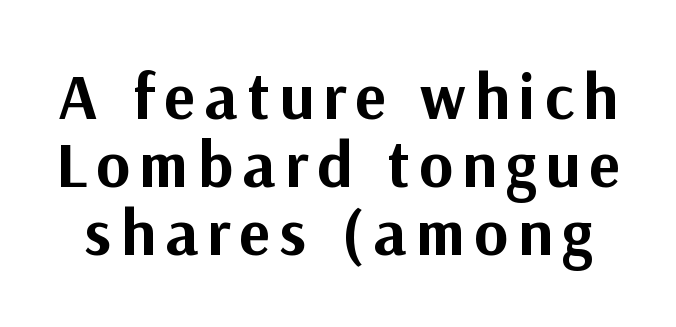
Plain, unruled lines of type. A typesetter would call this proportional, since set widths differ per character. A typesetter would label this face a sans. The font's upright variant was chosen for this text. Each new line begins almost immediately beneath the previous one. I'd describe the lettering as bold — thick and assertive.
